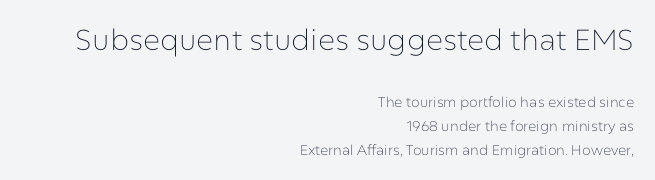
Type without underlining. I'd call this a sans setting — the letters go barefoot. These lines are rendered in a variable-pitch font. Does the lettering tilt? It doesn't — this is upright. Stem width sits at or under what a default text font uses. Horizontal alignment here is rightward, an uncommon choice for prose.
